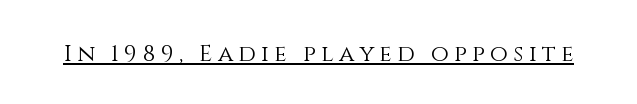
{"italic": "no", "bold": "no", "underline": "yes", "letter_spacing": "wide", "letter_spacing_em": 0.23, "glyph_px": 23}
